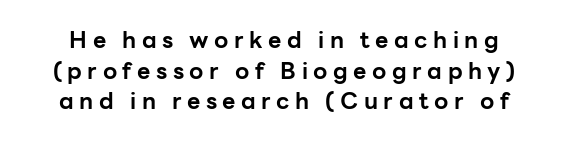
Q: Is the text bold? A: Yes.
Q: Is the text italic (slanted)? A: No, it is upright.
Q: Is the text underlined? A: No.
Q: Is the spacing between letters normal or unusually wide? A: Unusually wide.
Q: Is the spacing between lines tight, normal or loose? A: Normal.
